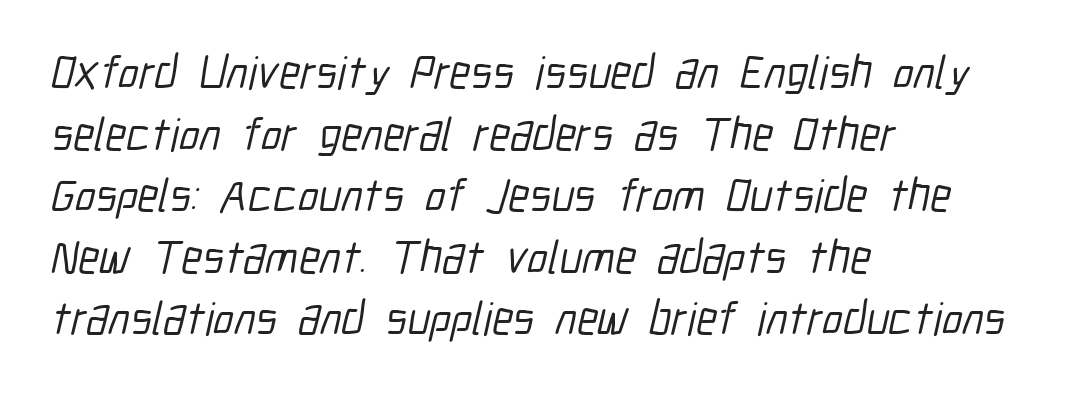
I'd call this a sans setting — the letters go barefoot. These lines stack with their left ends in a neat column. The type is set solid horizontally, with unmodified tracking. The letters advance in unequal steps, a hallmark of proportional type. Honestly, the row spacing looks completely unremarkable. Rule under the text: the space is simply empty.
